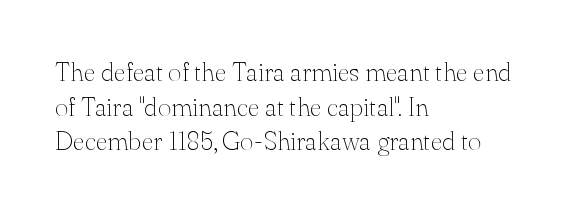
{"italic": "no", "bold": "no", "underline": "no", "align": "left", "line_spacing": "normal", "line_spacing_ratio": 1.33, "letter_spacing": "normal", "letter_spacing_em": 0.0, "glyph_px": 26}
